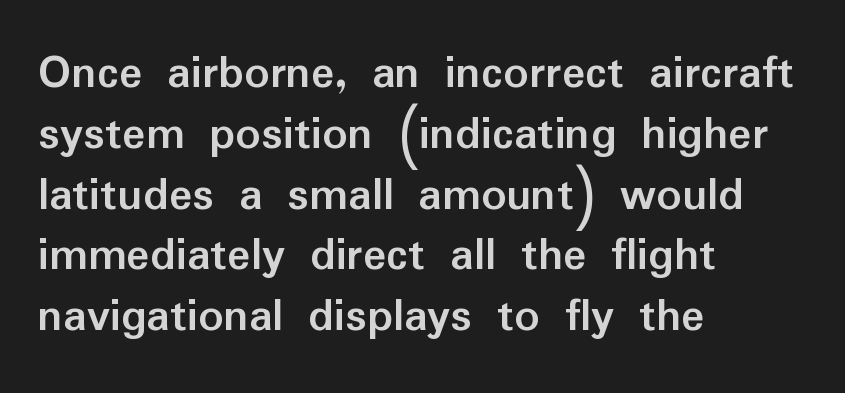
{"serif": "no", "italic": "no", "bold": "yes", "weight": "semibold", "width": "normal", "stroke_contrast": "low", "x_height": "medium", "monospaced": "no", "underline": "no", "align": "left", "line_spacing_ratio": 1.24, "letter_spacing": "normal", "letter_spacing_em": 0.0, "glyph_px": 49}
